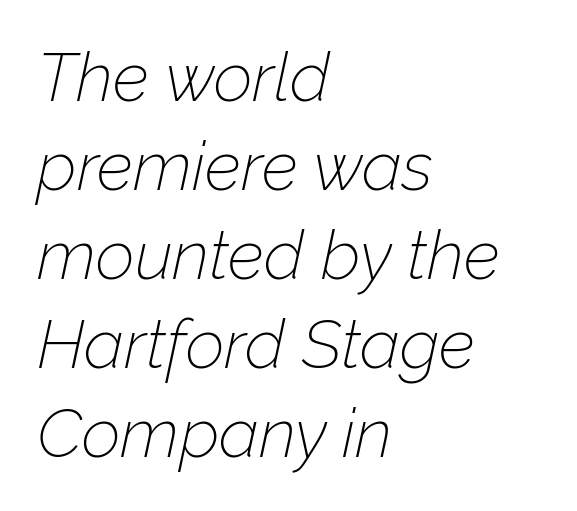
{"italic": "yes", "lean": "right", "slant_degrees": 12, "bold": "no", "weight": "thin", "width": "normal", "stroke_contrast": "low", "x_height": "medium", "monospaced": "no", "underline": "no", "align": "left", "line_spacing": "normal", "line_spacing_ratio": 1.31, "letter_spacing": "normal", "letter_spacing_em": 0.0, "glyph_px": 68}
